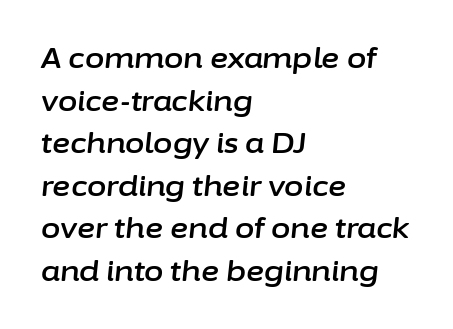
Q: Is the text italic (slanted)? A: Yes, it leans right by about 6 degrees.
Q: Is the text underlined? A: No.
Q: How is the paragraph aligned? A: Left-aligned.
Q: Is the spacing between letters normal or unusually wide? A: Normal.
Q: Is the spacing between lines tight, normal or loose? A: Normal.
Q: Width (condensed, normal, or wide)? A: Normal.
Q: Stroke contrast? A: Low.
Q: x-height? A: Medium.
Q: Monospaced? A: No.
